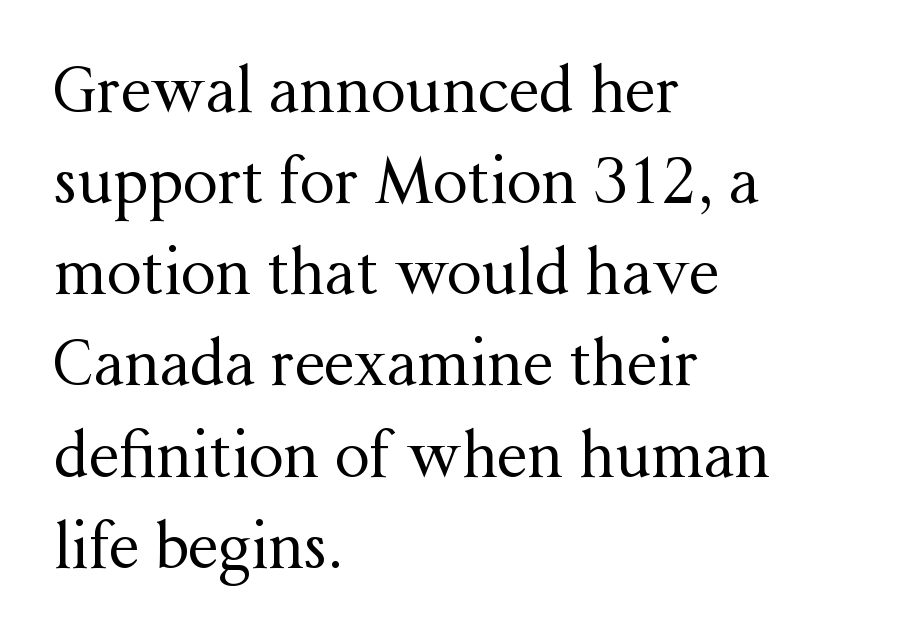
Honestly, the letter spacing is just normal — you wouldn't notice it. The passage shown stacks its lines at a standard gap. Unmarked baselines from the first word to the last. The letters advance in unequal steps, a hallmark of proportional type. All the whitespace from short lines collects on the right.
